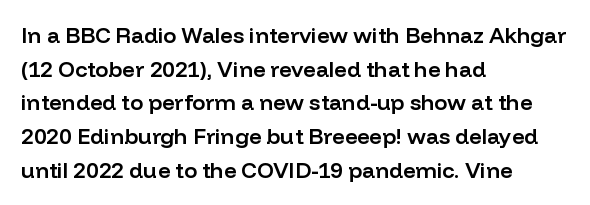
{"italic": "no", "bold": "semi", "underline": "no", "align": "left", "line_spacing": "normal", "line_spacing_ratio": 1.53, "letter_spacing": "normal", "letter_spacing_em": 0.0, "glyph_px": 22}
